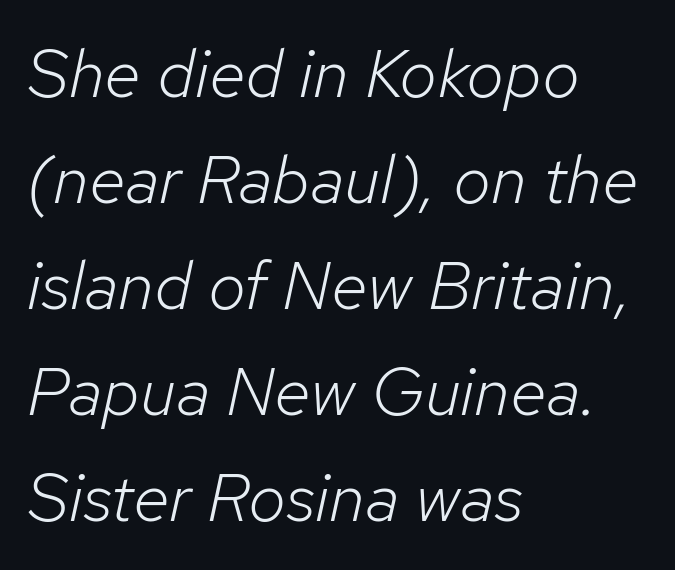
{"italic": "yes", "lean": "right", "slant_degrees": 12, "bold": "no", "weight": "light", "width": "normal", "stroke_contrast": "low", "x_height": "medium", "monospaced": "no", "underline": "no", "align": "left", "line_spacing": "normal", "line_spacing_ratio": 1.56, "letter_spacing": "normal", "letter_spacing_em": 0.0, "glyph_px": 68}
